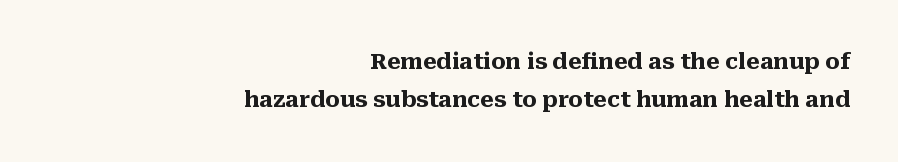
The strip under each line holds only bare page. Plenty of ink on the page — the face is bold. A student would call this right alignment; a typographer would say flush right, rag left. Is the letter spacing exaggerated? No — it looks like the ordinary default.
